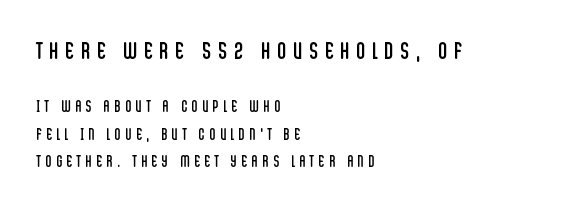
Q: Is the text bold? A: No.
Q: Is the text italic (slanted)? A: No, it is upright.
Q: Is the text underlined? A: No.
Q: How is the paragraph aligned? A: Left-aligned.
Q: Is the spacing between letters normal or unusually wide? A: Unusually wide.
Q: Which block of text is set in a larger size, the first (top) or the second (bottom)? A: The first (top) one.
